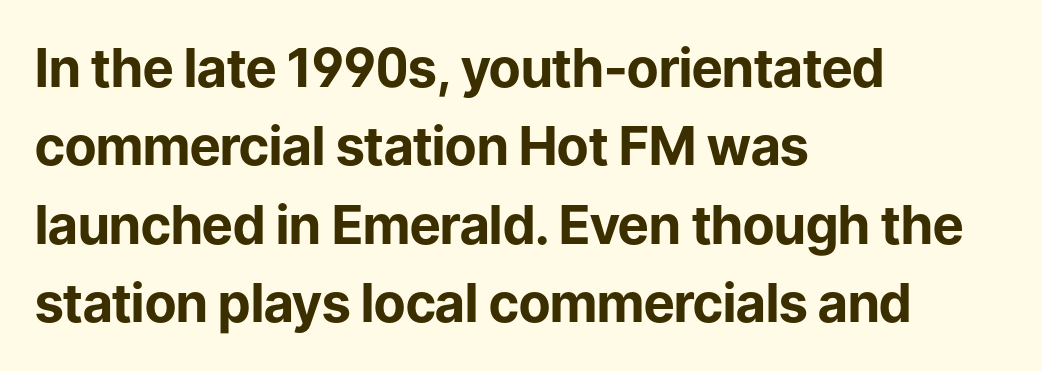
{"serif": "no", "italic": "no", "bold": "yes", "weight": "bold", "width": "normal", "stroke_contrast": "low", "x_height": "medium", "monospaced": "no", "underline": "no", "align": "left", "line_spacing": "normal", "line_spacing_ratio": 1.48, "letter_spacing": "normal", "letter_spacing_em": 0.0, "glyph_px": 53}
